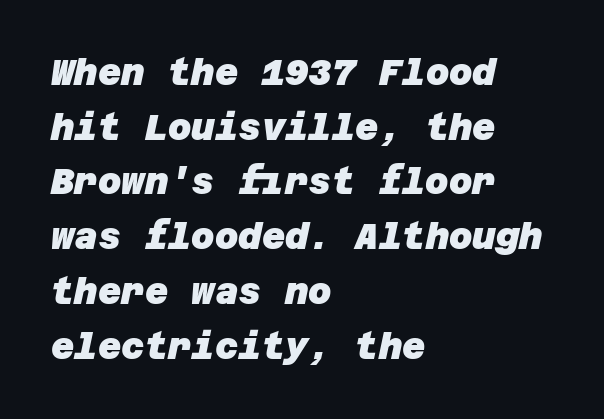
{"serif": "no", "bold": "yes", "weight": "heavy", "width": "normal", "stroke_contrast": "low", "x_height": "large", "underline": "no", "align": "left", "line_spacing": "normal", "line_spacing_ratio": 1.52, "letter_spacing": "normal", "letter_spacing_em": 0.0, "glyph_px": 36}
